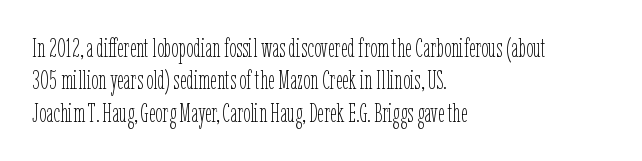
{"italic": "no", "bold": "no", "underline": "no", "align": "left", "line_spacing": "normal", "line_spacing_ratio": 1.25, "letter_spacing": "normal", "letter_spacing_em": 0.0, "glyph_px": 26}
